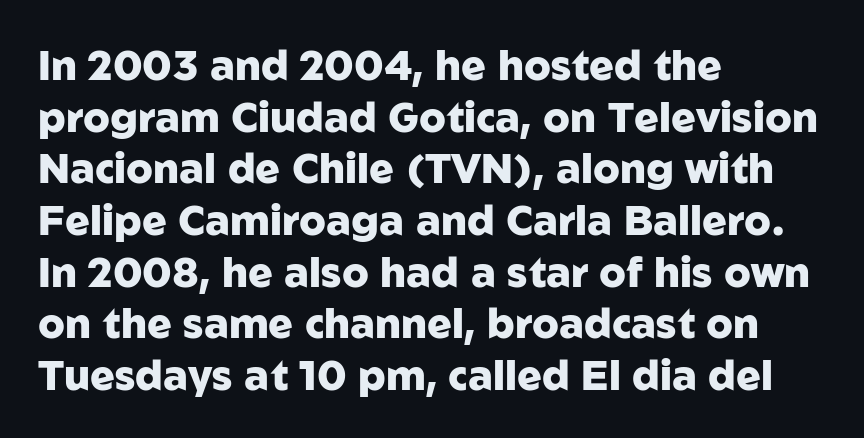
{"serif": "no", "italic": "no", "bold": "yes", "weight": "heavy", "width": "normal", "stroke_contrast": "low", "x_height": "medium", "monospaced": "no", "underline": "no", "align": "left", "line_spacing": "normal", "line_spacing_ratio": 1.26, "letter_spacing": "normal", "letter_spacing_em": 0.0, "glyph_px": 41}
